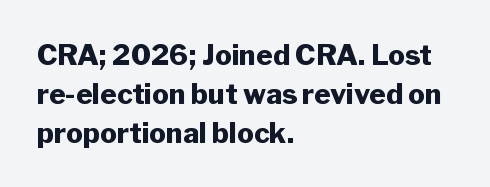
Q: Is the text bold? A: Yes.
Q: Is the text italic (slanted)? A: No, it is upright.
Q: Is the typeface a serif or a sans-serif typeface? A: Sans-serif.
Q: Is the text underlined? A: No.
Q: How is the paragraph aligned? A: Left-aligned.
Q: Is the spacing between letters normal or unusually wide? A: Normal.
Q: Is the spacing between lines tight, normal or loose? A: Normal.
Q: Width (condensed, normal, or wide)? A: Normal.
Q: Stroke contrast? A: Low.
Q: x-height? A: Medium.
Q: Monospaced? A: No.
